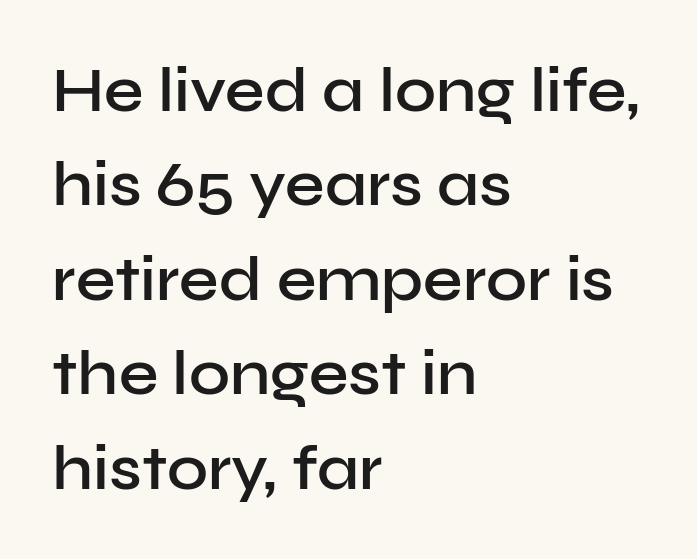
{"serif": "no", "italic": "no", "bold": "semi", "weight": "semibold", "width": "normal", "stroke_contrast": "low", "x_height": "medium", "monospaced": "no", "underline": "no", "align": "left", "line_spacing": "normal", "line_spacing_ratio": 1.5, "letter_spacing": "normal", "letter_spacing_em": 0.0, "glyph_px": 63}
